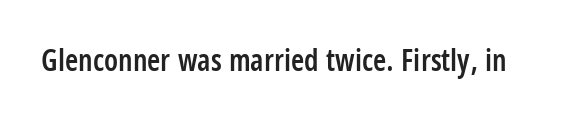
Q: Is the text bold? A: Semi-bold.
Q: Is the text italic (slanted)? A: No, it is upright.
Q: Is the typeface a serif or a sans-serif typeface? A: Sans-serif.
Q: Is the text underlined? A: No.
Q: Is the spacing between letters normal or unusually wide? A: Normal.
Q: Width (condensed, normal, or wide)? A: Condensed.
Q: Stroke contrast? A: Low.
Q: x-height? A: Large.
Q: Monospaced? A: No.
